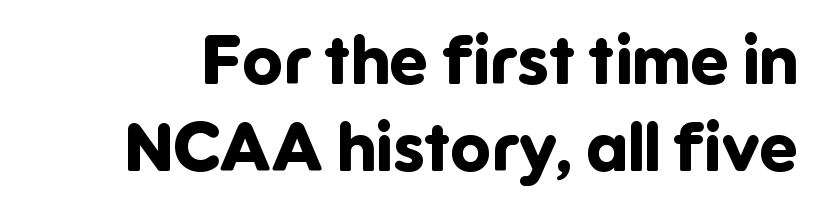
The image shows 68 px bold sans-serif type, upright; set normal line spacing (1.28x), normal letter spacing, not underlined; low stroke contrast and a medium x-height.
